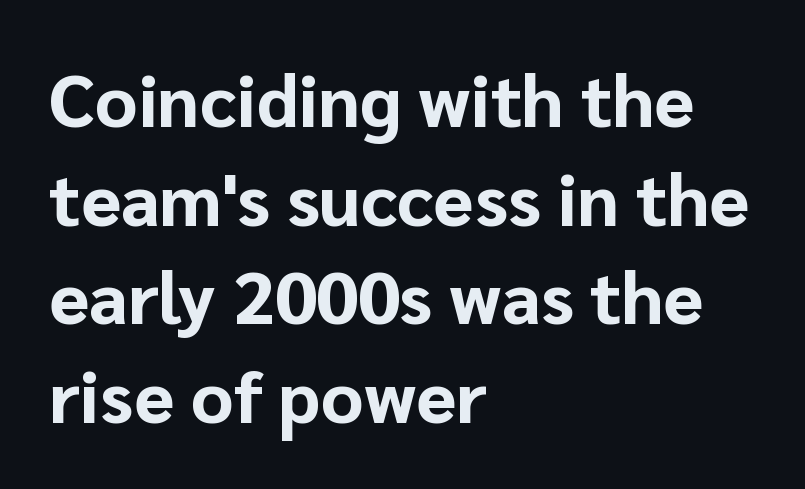
{"serif": "no", "italic": "no", "bold": "yes", "weight": "bold", "width": "normal", "stroke_contrast": "low", "x_height": "medium", "monospaced": "no", "underline": "no", "align": "left", "line_spacing": "normal", "line_spacing_ratio": 1.35, "letter_spacing": "normal", "letter_spacing_em": 0.0, "glyph_px": 73}
